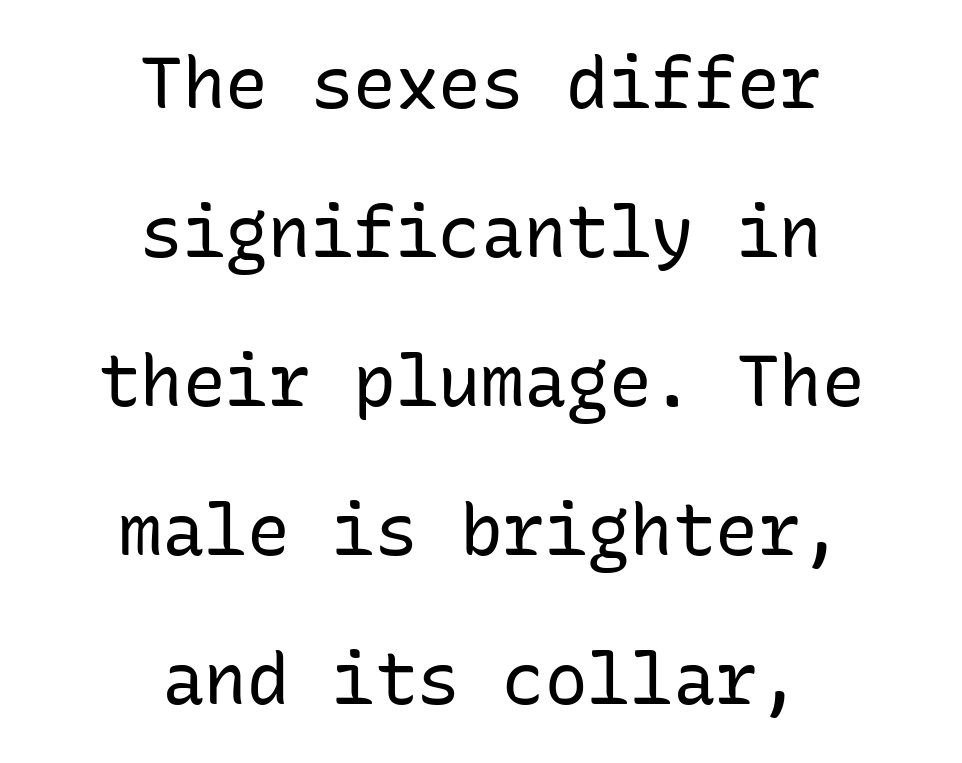
Q: Is the text bold? A: No.
Q: Is the text italic (slanted)? A: No, it is upright.
Q: Is the typeface a serif or a sans-serif typeface? A: Sans-serif.
Q: Is the text underlined? A: No.
Q: How is the paragraph aligned? A: Centered.
Q: Is the spacing between letters normal or unusually wide? A: Normal.
Q: Is the spacing between lines tight, normal or loose? A: Loose.
Q: Width (condensed, normal, or wide)? A: Normal.
Q: Stroke contrast? A: Low.
Q: x-height? A: Medium.
Q: Monospaced? A: Yes.
